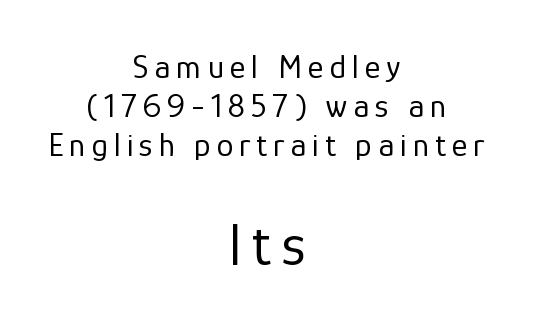
The rendering shows plain stroke endings on the letterforms — a sans-serif design. The letterforms sit at book weight or below. The letters advance in unequal steps, a hallmark of proportional type. Horizontal bands of white between lines are thin slivers. Is the lower block the larger one? Yes — the lower block carries the bigger type. Unmarked baselines from the first word to the last.
